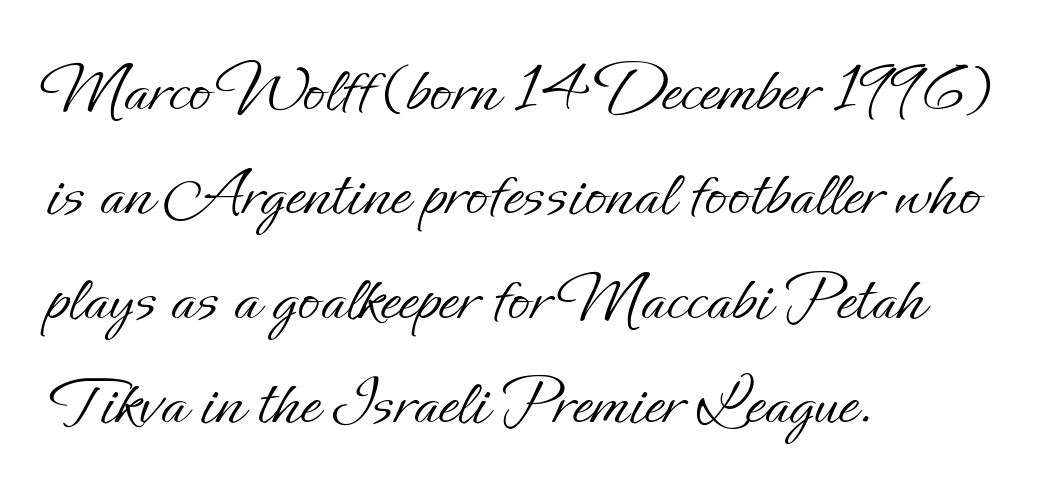
{"bold": "no", "weight": "light", "width": "normal", "stroke_contrast": "low", "x_height": "small", "monospaced": "no", "underline": "no", "align": "left", "line_spacing": "normal", "line_spacing_ratio": 1.45, "letter_spacing": "normal", "letter_spacing_em": 0.0, "glyph_px": 72}
